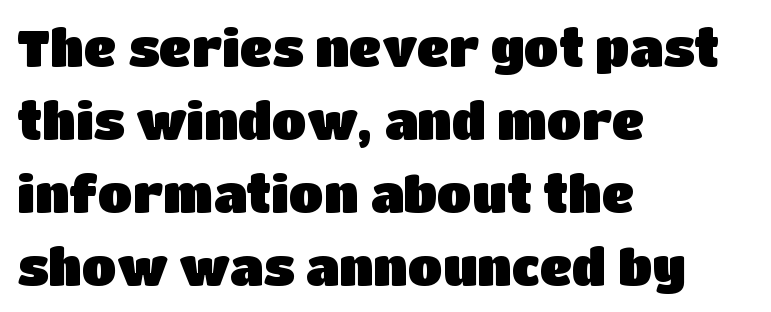
The image shows 51 px sans-serif type, upright; set left-aligned, normal line spacing (1.43x), normal letter spacing, not underlined; low stroke contrast and a large x-height.
